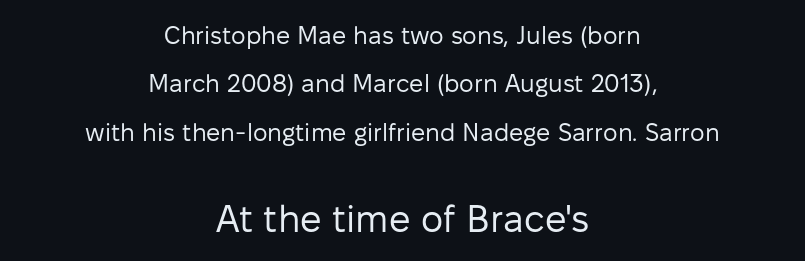
Q: Is the text bold? A: No.
Q: Is the text italic (slanted)? A: No, it is upright.
Q: Is the typeface a serif or a sans-serif typeface? A: Sans-serif.
Q: Is the text underlined? A: No.
Q: How is the paragraph aligned? A: Centered.
Q: Is the spacing between letters normal or unusually wide? A: Normal.
Q: Is the spacing between lines tight, normal or loose? A: Loose.
Q: Which block of text is set in a larger size, the first (top) or the second (bottom)? A: The second (bottom) one.
Q: Width (condensed, normal, or wide)? A: Normal.
Q: Stroke contrast? A: Low.
Q: x-height? A: Medium.
Q: Monospaced? A: No.
